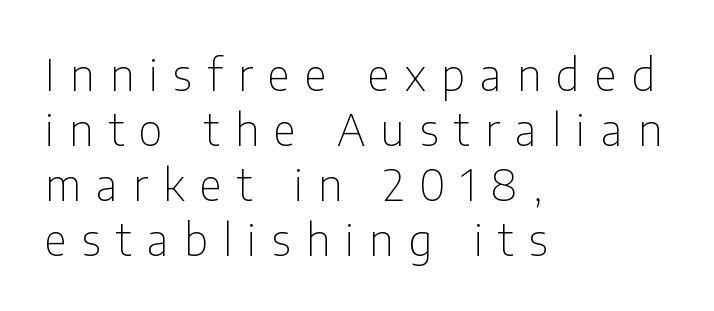
{"serif": "no", "italic": "no", "bold": "no", "weight": "thin", "width": "condensed", "stroke_contrast": "low", "x_height": "medium", "monospaced": "no", "underline": "no", "align": "left", "line_spacing": "normal", "line_spacing_ratio": 1.25, "letter_spacing": "wide", "letter_spacing_em": 0.35, "glyph_px": 44}
